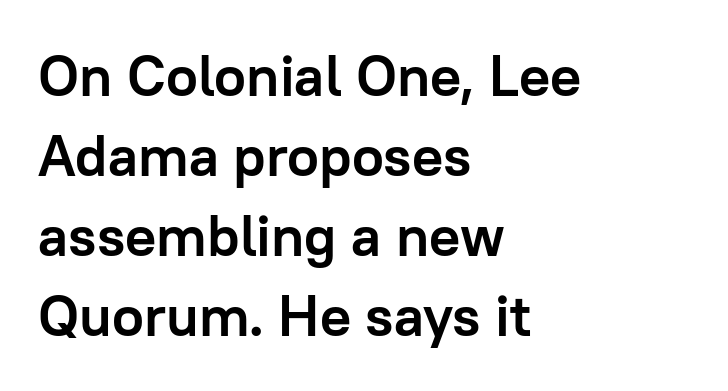
Q: Is the text bold? A: Yes.
Q: Is the text italic (slanted)? A: No, it is upright.
Q: Is the typeface a serif or a sans-serif typeface? A: Sans-serif.
Q: Is the text underlined? A: No.
Q: How is the paragraph aligned? A: Left-aligned.
Q: Is the spacing between letters normal or unusually wide? A: Normal.
Q: Is the spacing between lines tight, normal or loose? A: Normal.
Q: Width (condensed, normal, or wide)? A: Normal.
Q: Stroke contrast? A: Low.
Q: x-height? A: Medium.
Q: Monospaced? A: No.
